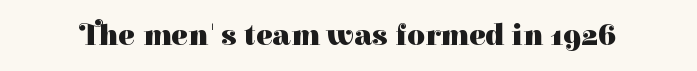
{"serif": "yes", "italic": "no", "bold": "yes", "weight": "heavy", "width": "normal", "stroke_contrast": "high", "x_height": "medium", "monospaced": "no", "underline": "no", "letter_spacing": "normal", "letter_spacing_em": 0.0, "glyph_px": 31}
